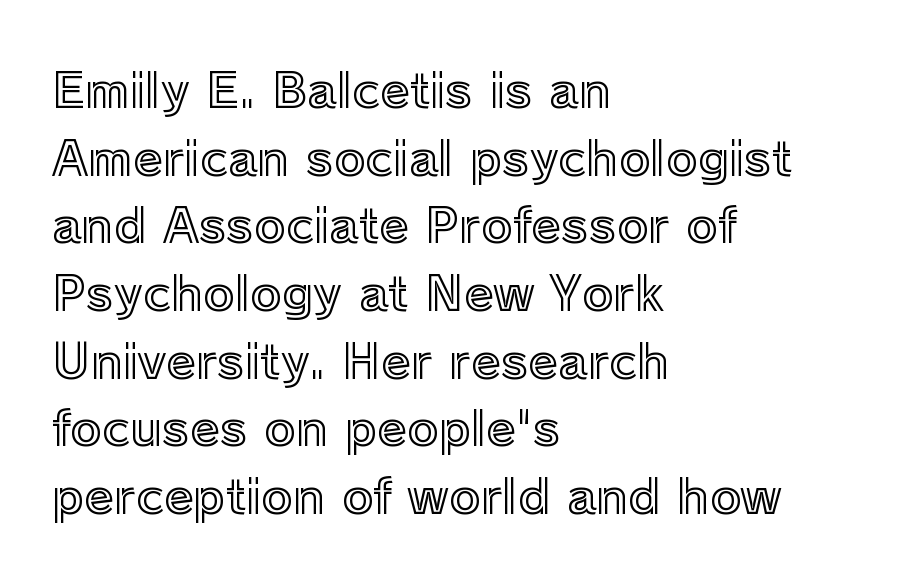
Q: Is the text italic (slanted)? A: No, it is upright.
Q: Is the text underlined? A: No.
Q: How is the paragraph aligned? A: Left-aligned.
Q: Is the spacing between letters normal or unusually wide? A: Normal.
Q: Is the spacing between lines tight, normal or loose? A: Normal.
Q: Width (condensed, normal, or wide)? A: Normal.
Q: x-height? A: Medium.
Q: Monospaced? A: No.
